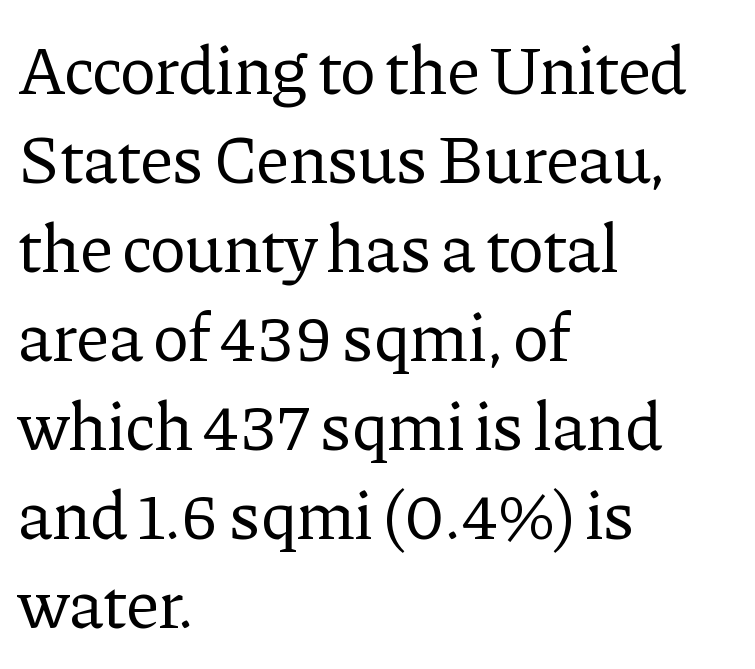
Every row of glyphs begins at an identical x-position on the left. These lines are rendered in a variable-pitch font. A bare baseline throughout the passage. The letters look calm and open, with moderate or lighter stems. Compared with typical body copy, the letter spacing here is the same. The letters stand upright; this is a roman face.
